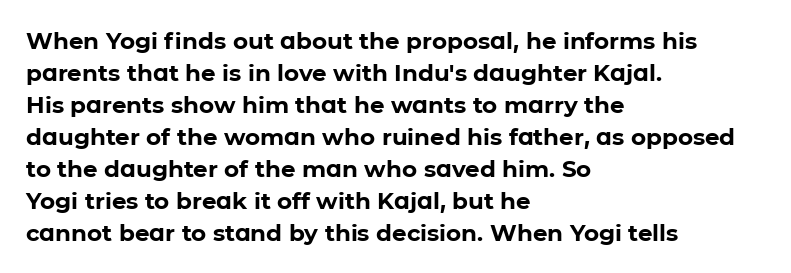
Compared with typical paragraphs, the rows here are spaced about the same. In terms of posture, this sample is upright. You'd pick this weight for a headline — it's a proper bold. Typeset ragged right — the left edge is the straight one.
